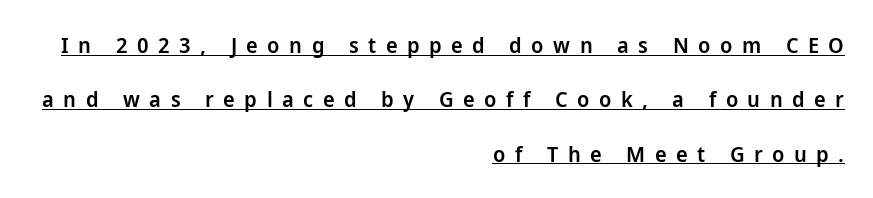
The image shows 22 px text type, upright; set right-aligned, loose line spacing (2.47x), unusually wide letter spacing (+0.43 em), underlined.
